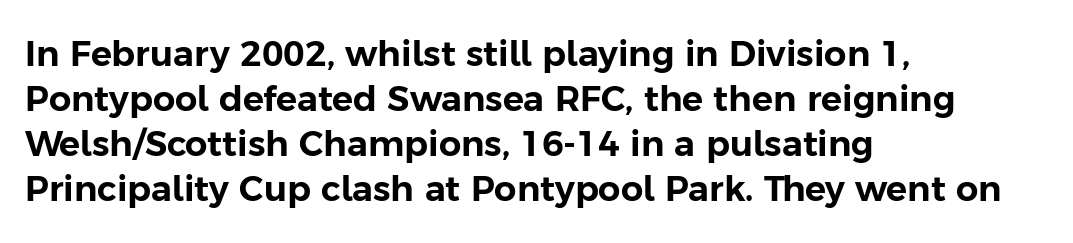
Q: Is the text italic (slanted)? A: No, it is upright.
Q: Is the typeface a serif or a sans-serif typeface? A: Sans-serif.
Q: Is the text underlined? A: No.
Q: How is the paragraph aligned? A: Left-aligned.
Q: Is the spacing between letters normal or unusually wide? A: Normal.
Q: Is the spacing between lines tight, normal or loose? A: Normal.
Q: Width (condensed, normal, or wide)? A: Normal.
Q: Stroke contrast? A: Low.
Q: x-height? A: Medium.
Q: Monospaced? A: No.
